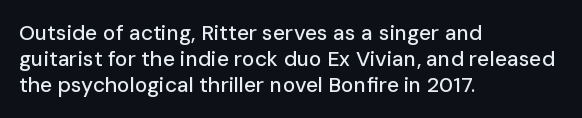
The image shows 21 px text type, upright; set left-aligned, line spacing 1.23x, normal letter spacing, not underlined.
